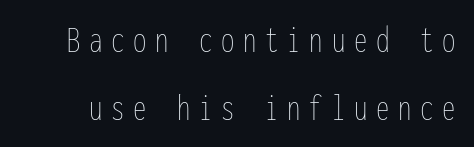
{"italic": "no", "bold": "no", "weight": "thin", "width": "condensed", "stroke_contrast": "low", "x_height": "medium", "monospaced": "yes", "underline": "no", "line_spacing_ratio": 1.78, "letter_spacing": "wide", "letter_spacing_em": 0.23, "glyph_px": 38}
